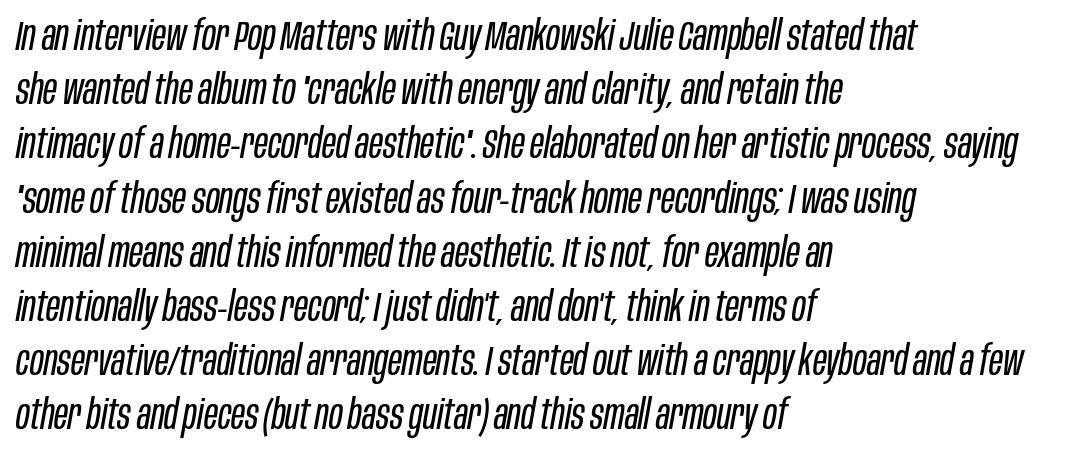
{"italic": "yes", "lean": "right", "slant_degrees": 10, "bold": "no", "weight": "regular", "width": "condensed", "stroke_contrast": "low", "x_height": "large", "monospaced": "no", "underline": "no", "align": "left", "line_spacing": "normal", "line_spacing_ratio": 1.29, "letter_spacing": "normal", "letter_spacing_em": 0.0, "glyph_px": 42}
